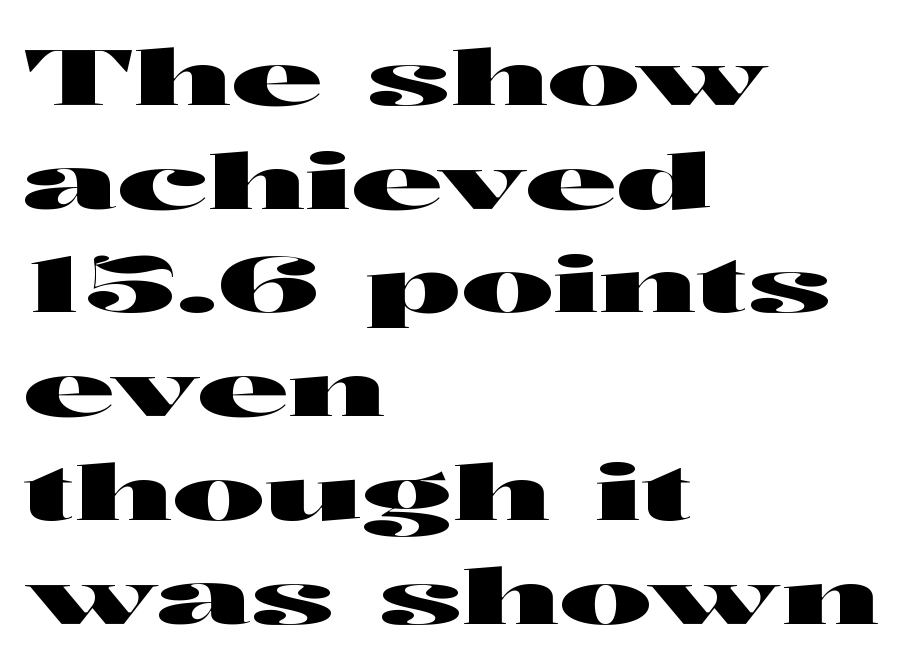
{"serif": "no", "italic": "no", "width": "wide", "stroke_contrast": "high", "x_height": "medium", "monospaced": "no", "underline": "no", "align": "left", "line_spacing": "normal", "line_spacing_ratio": 1.33, "letter_spacing": "normal", "letter_spacing_em": 0.0, "glyph_px": 78}
